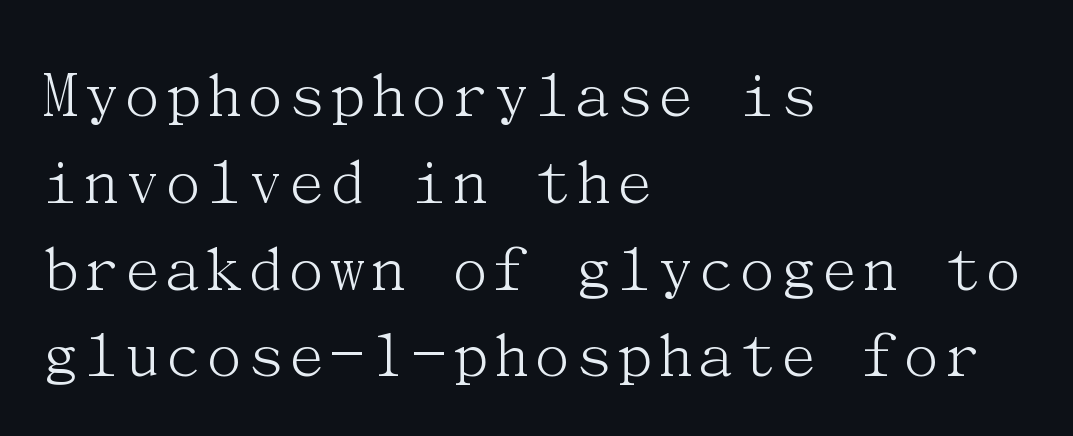
{"serif": "yes", "italic": "no", "bold": "no", "weight": "light", "width": "normal", "stroke_contrast": "medium", "x_height": "medium", "underline": "no", "align": "left", "line_spacing_ratio": 1.24, "letter_spacing": "normal", "letter_spacing_em": 0.0, "glyph_px": 70}
